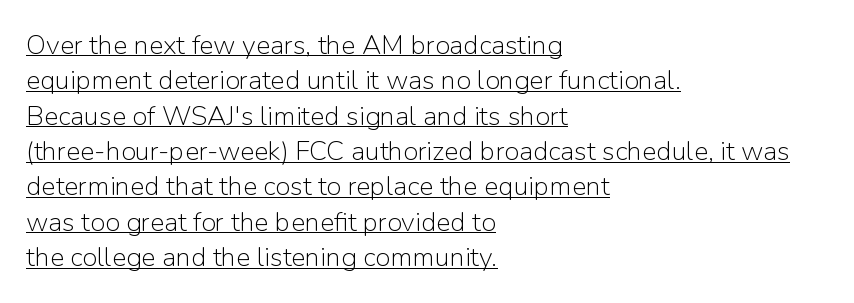
The image shows 27 px text type, upright; set left-aligned, normal line spacing (1.31x), normal letter spacing, underlined.
